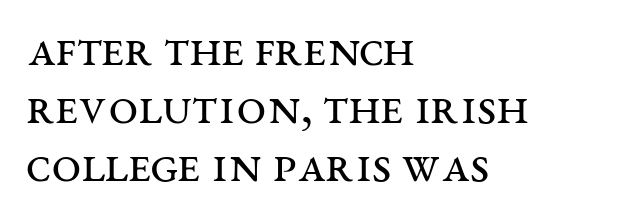
The image shows 53 px regular-weight, wide serif type, upright; set left-aligned, tight line spacing (1.09x), normal letter spacing, not underlined; medium stroke contrast and a large x-height.
